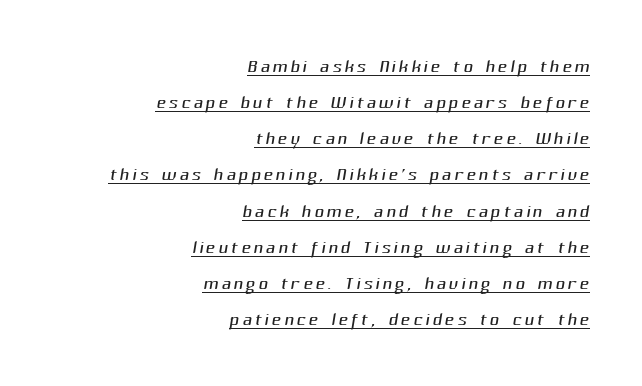
{"bold": "no", "underline": "yes", "align": "right", "line_spacing": "normal", "line_spacing_ratio": 1.39, "glyph_px": 26}
